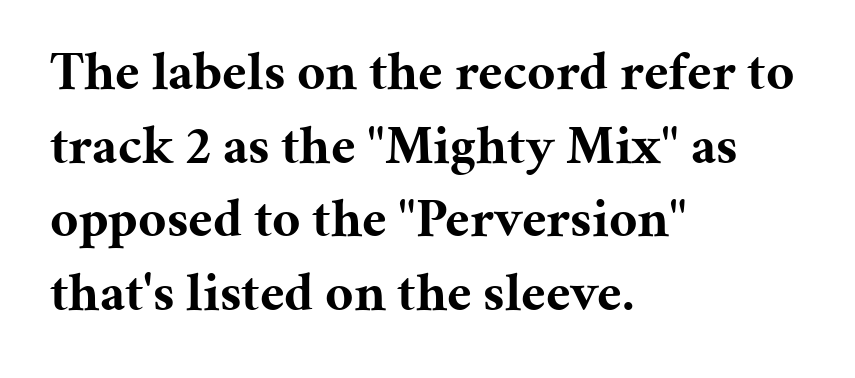
{"serif": "yes", "italic": "no", "bold": "yes", "weight": "bold", "width": "normal", "stroke_contrast": "medium", "x_height": "medium", "monospaced": "no", "underline": "no", "align": "left", "line_spacing": "normal", "line_spacing_ratio": 1.34, "letter_spacing": "normal", "letter_spacing_em": 0.0, "glyph_px": 55}
